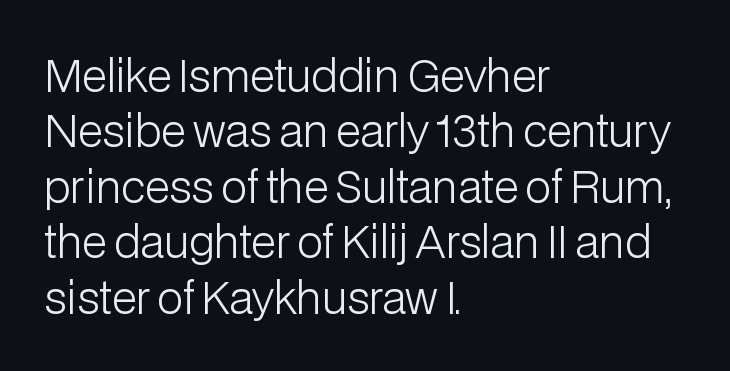
The image shows 43 px light sans-serif type, upright; set left-aligned, normal line spacing (1.29x), normal letter spacing, not underlined; low stroke contrast and a medium x-height.
